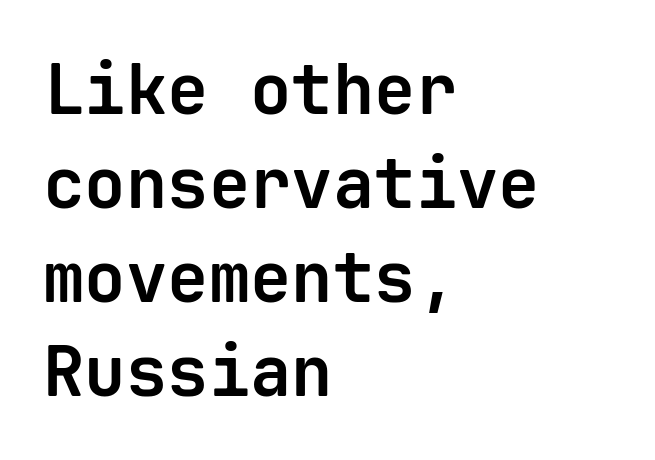
Unmarked baselines from the first word to the last. I'd describe the lettering as bold — thick and assertive. The ragged edge is on the right, which tells us the setting is flush left. Every character here occupies the same horizontal width, giving the sample a typewriter-like rhythm. What kind of face is this? One without serifs — a sans.
